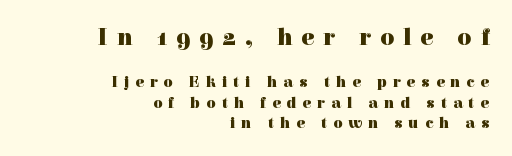
Q: Is the text bold? A: Yes.
Q: Is the text italic (slanted)? A: No, it is upright.
Q: Is the text underlined? A: No.
Q: How is the paragraph aligned? A: Right-aligned.
Q: Is the spacing between letters normal or unusually wide? A: Unusually wide.
Q: Is the spacing between lines tight, normal or loose? A: Normal.
Q: Which block of text is set in a larger size, the first (top) or the second (bottom)? A: The first (top) one.
